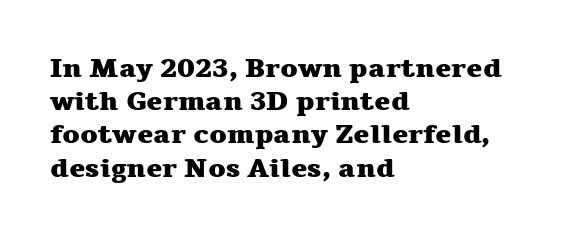
The image shows 27 px bold type, upright; set left-aligned, line spacing 1.23x, normal letter spacing, not underlined.
